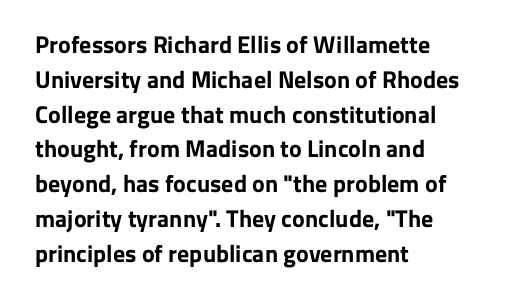
{"italic": "no", "bold": "yes", "underline": "no", "align": "left", "line_spacing": "normal", "line_spacing_ratio": 1.45, "letter_spacing": "normal", "letter_spacing_em": 0.0, "glyph_px": 24}
